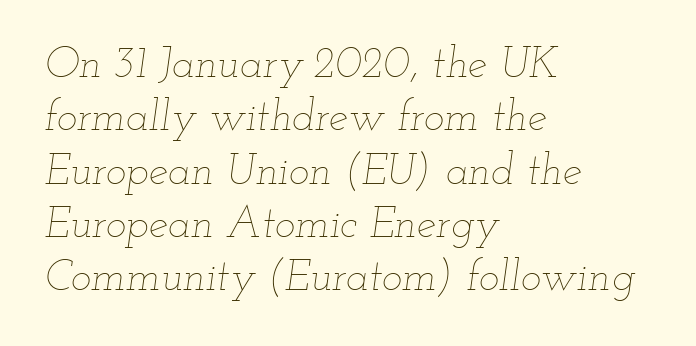
The image shows 43 px thin, wide type, italic (leaning right); set left-aligned, line spacing 1.24x, normal letter spacing, not underlined; low stroke contrast and a small x-height.
